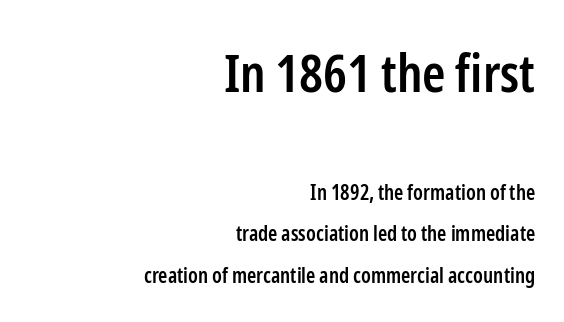
A flush-right, rag-left setting is used for this passage. A great deal of white space separates one row of letters from the next. Words appear dense and cohesive because spacing is normal. Weight check: semibold — heavier than regular, not quite bold.
